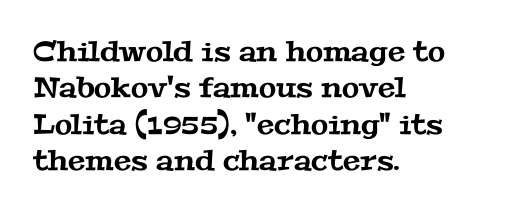
Note: serifs present on the glyphs. The type is set solid horizontally, with unmodified tracking. The rows are spaced the way most documents space them. These lines are rendered in a variable-pitch font. The space beneath each line is pristine and unruled.
